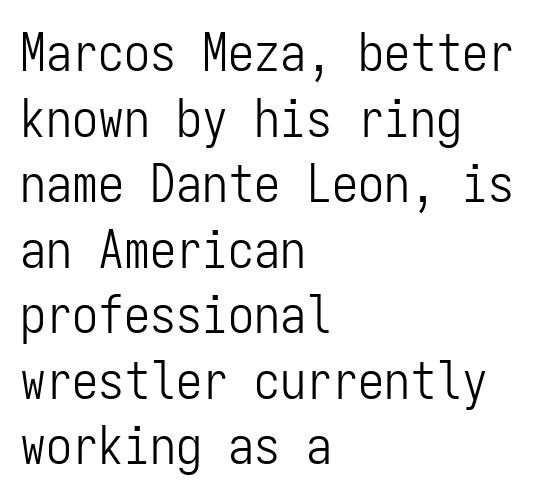
{"serif": "no", "italic": "no", "bold": "no", "weight": "light", "width": "condensed", "stroke_contrast": "low", "x_height": "medium", "monospaced": "yes", "underline": "no", "align": "left", "line_spacing": "normal", "line_spacing_ratio": 1.26, "letter_spacing": "normal", "letter_spacing_em": 0.0, "glyph_px": 52}
